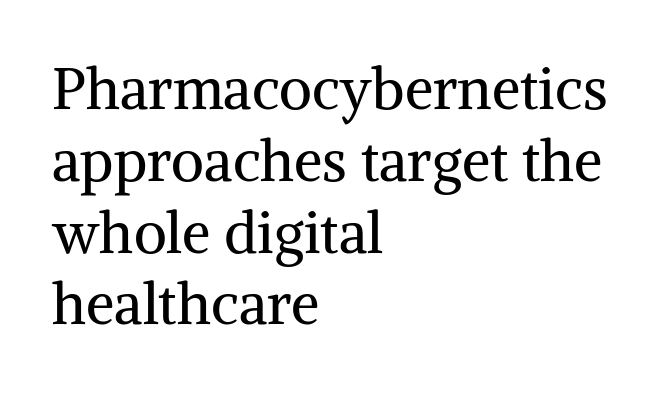
Q: Is the text bold? A: No.
Q: Is the text italic (slanted)? A: No, it is upright.
Q: Is the typeface a serif or a sans-serif typeface? A: Serif.
Q: Is the text underlined? A: No.
Q: How is the paragraph aligned? A: Left-aligned.
Q: Is the spacing between letters normal or unusually wide? A: Normal.
Q: Is the spacing between lines tight, normal or loose? A: Normal.
Q: Width (condensed, normal, or wide)? A: Normal.
Q: Stroke contrast? A: Medium.
Q: x-height? A: Medium.
Q: Monospaced? A: No.
